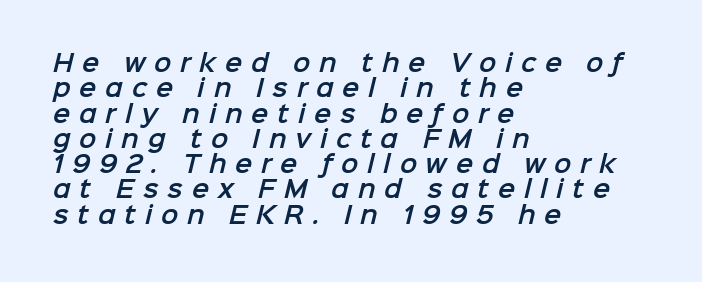
Q: Is the text underlined? A: No.
Q: How is the paragraph aligned? A: Left-aligned.
Q: Is the spacing between letters normal or unusually wide? A: Unusually wide.
Q: Is the spacing between lines tight, normal or loose? A: Tight.
